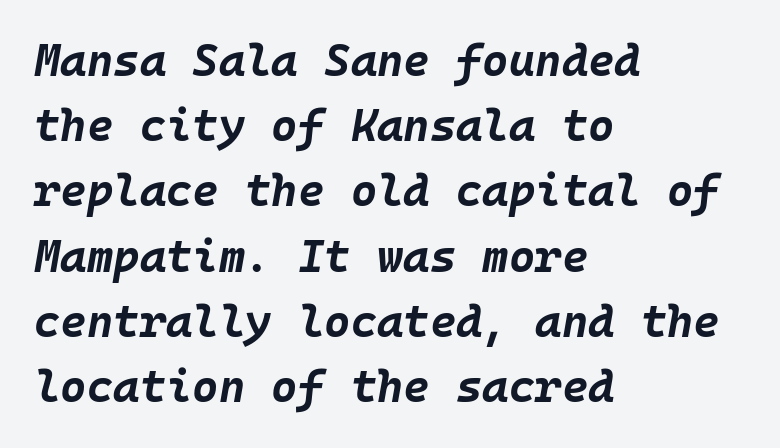
Does extra space separate the letters? No, they use regular spacing. This is oblique type, the kind used for emphasis or titles. Is the type bold? Yes — the strokes are clearly thick and heavy. Spacing verdict: monospaced, one width for all characters. In CSS terms this would be text-align: left. Horizontal bands of white between lines are of average thickness.
